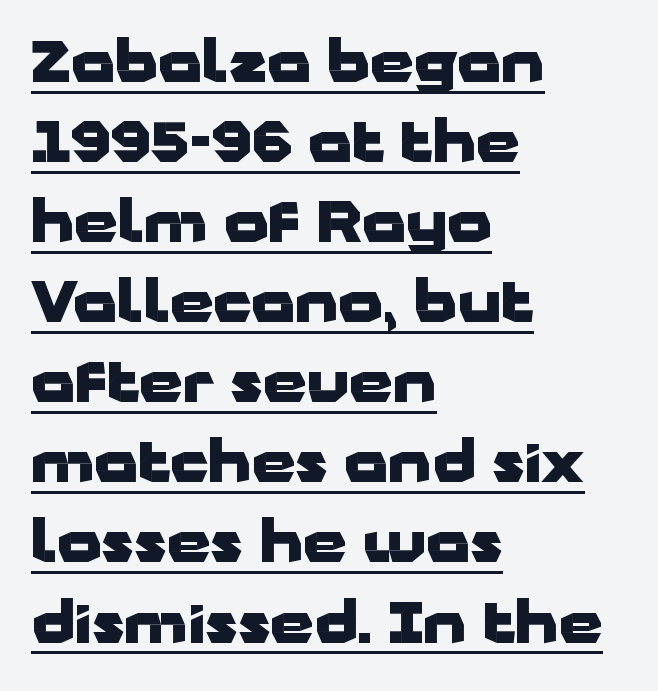
The image shows 56 px heavy, wide sans-serif type, upright; set left-aligned, normal line spacing (1.43x), normal letter spacing, underlined; low stroke contrast and a medium x-height.
